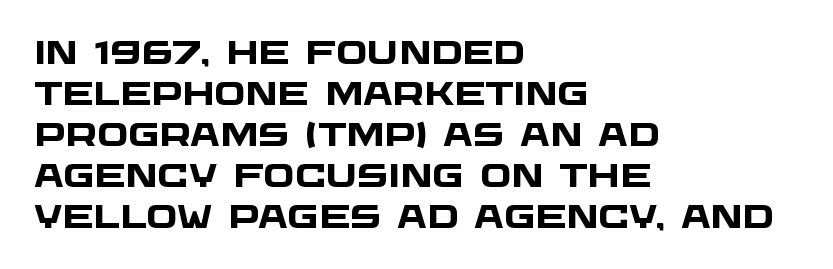
Q: Is the text bold? A: Yes.
Q: Is the typeface a serif or a sans-serif typeface? A: Sans-serif.
Q: Is the text underlined? A: No.
Q: How is the paragraph aligned? A: Left-aligned.
Q: Is the spacing between letters normal or unusually wide? A: Normal.
Q: Width (condensed, normal, or wide)? A: Wide.
Q: Stroke contrast? A: Low.
Q: x-height? A: Large.
Q: Monospaced? A: No.
